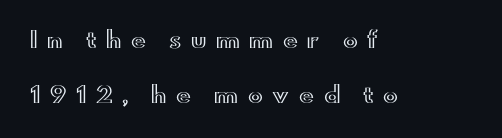
{"italic": "no", "underline": "no", "align": "left", "line_spacing": "loose", "line_spacing_ratio": 2.49, "letter_spacing": "wide", "letter_spacing_em": 0.44, "glyph_px": 22}
